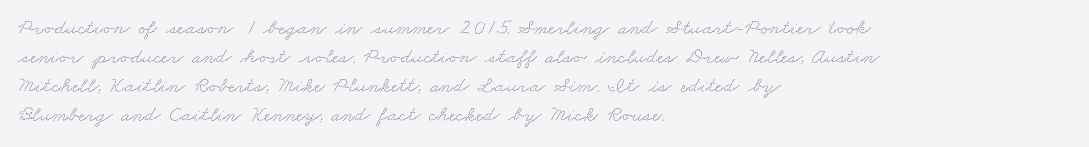
{"underline": "no", "align": "left", "line_spacing": "normal", "line_spacing_ratio": 1.32, "letter_spacing": "normal", "letter_spacing_em": 0.0, "glyph_px": 22}
